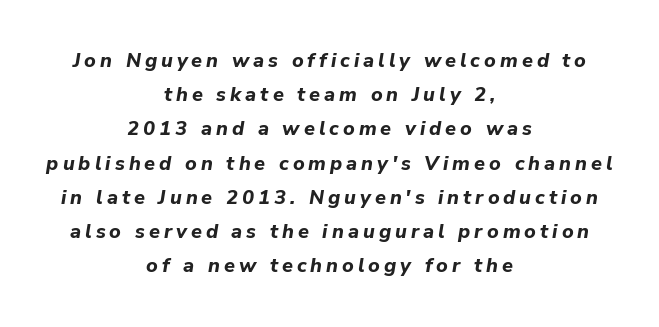
Q: Is the text bold? A: Yes.
Q: Is the text italic (slanted)? A: Yes, it leans right by about 9 degrees.
Q: Is the text underlined? A: No.
Q: How is the paragraph aligned? A: Centered.
Q: Is the spacing between letters normal or unusually wide? A: Unusually wide.
